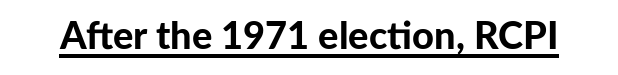
Q: Is the text bold? A: Yes.
Q: Is the text italic (slanted)? A: No, it is upright.
Q: Is the typeface a serif or a sans-serif typeface? A: Sans-serif.
Q: Is the text underlined? A: Yes.
Q: Is the spacing between letters normal or unusually wide? A: Normal.
Q: Width (condensed, normal, or wide)? A: Normal.
Q: Stroke contrast? A: Low.
Q: x-height? A: Medium.
Q: Monospaced? A: No.
